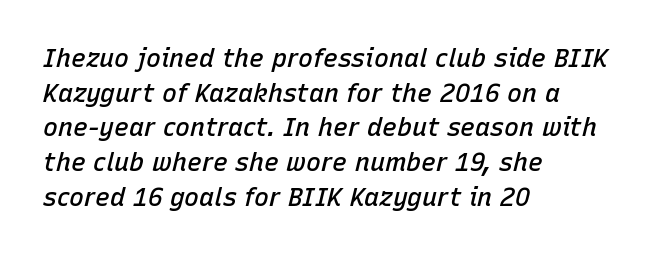
Q: Is the text bold? A: Semi-bold.
Q: Is the text italic (slanted)? A: Yes, it leans right by about 15 degrees.
Q: Is the text underlined? A: No.
Q: How is the paragraph aligned? A: Left-aligned.
Q: Is the spacing between letters normal or unusually wide? A: Normal.
Q: Is the spacing between lines tight, normal or loose? A: Normal.
